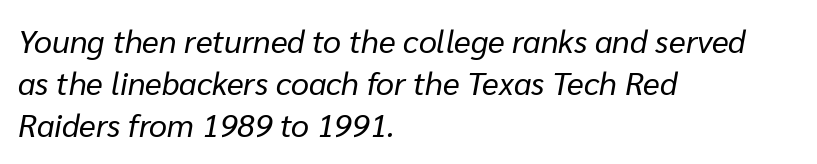
The image shows 32 px regular-weight type, italic (leaning right); set left-aligned, normal line spacing (1.32x), normal letter spacing, not underlined; low stroke contrast and a medium x-height.
